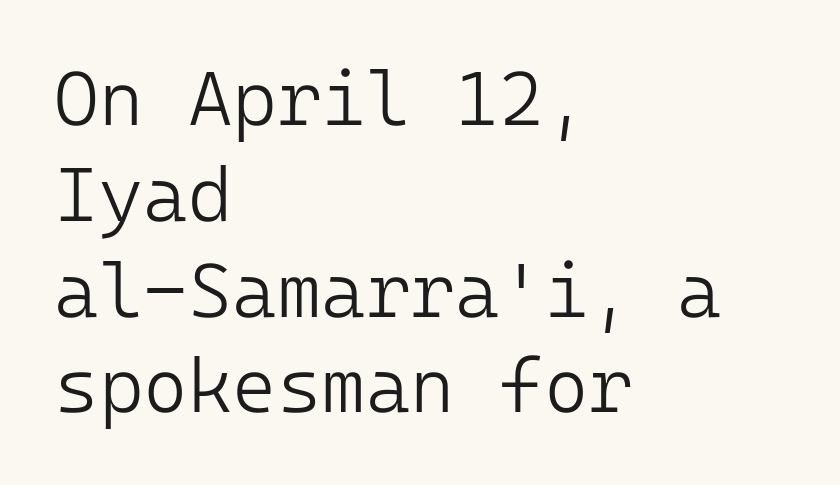
{"serif": "no", "italic": "no", "bold": "no", "weight": "light", "width": "normal", "stroke_contrast": "low", "x_height": "medium", "underline": "no", "align": "left", "line_spacing": "normal", "line_spacing_ratio": 1.26, "letter_spacing": "normal", "letter_spacing_em": 0.0, "glyph_px": 76}
